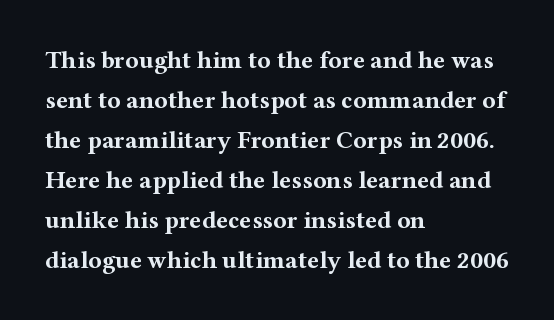
Tracking value appears to be zero — textbook default spacing. The text block is weighted toward the left margin, trailing off unevenly rightward. Posture: straight, roman, zero tilt. Regarding leading, the lines here are spaced in the standard way. Honestly, there is no underline to notice here at all. Thick stems and heavy bowls — unmistakably bold.
